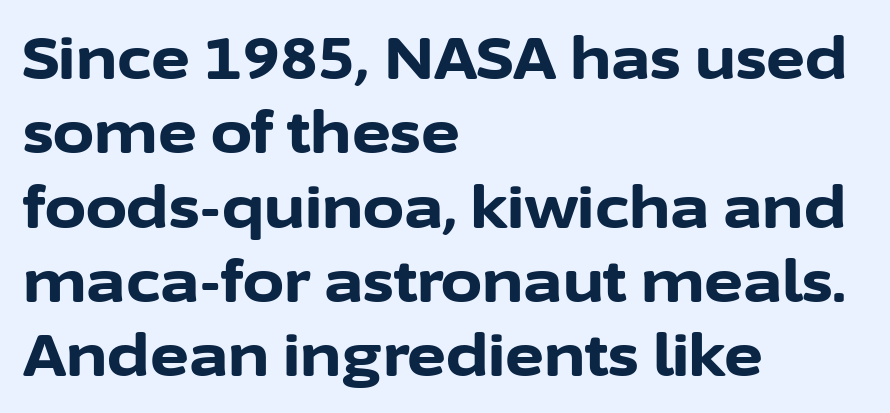
{"serif": "no", "italic": "no", "bold": "yes", "weight": "bold", "width": "normal", "stroke_contrast": "low", "x_height": "medium", "monospaced": "no", "underline": "no", "align": "left", "line_spacing": "normal", "line_spacing_ratio": 1.26, "letter_spacing": "normal", "letter_spacing_em": 0.0, "glyph_px": 59}
